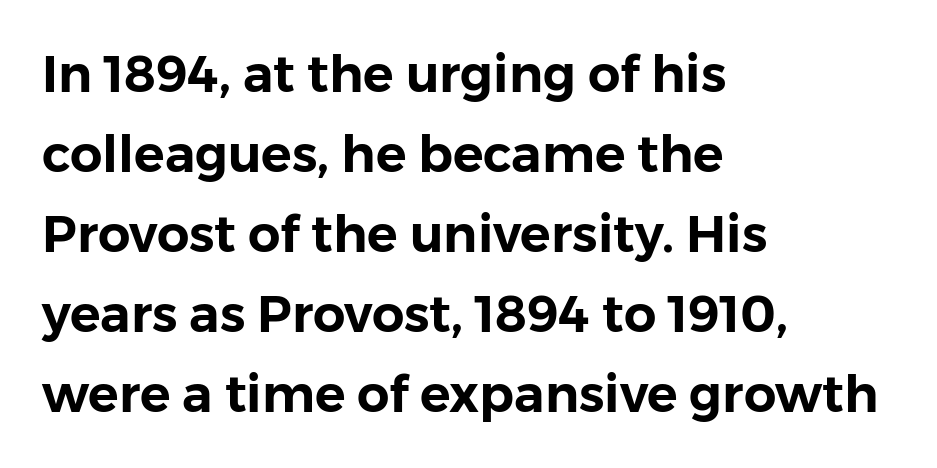
{"serif": "no", "italic": "no", "width": "normal", "stroke_contrast": "low", "x_height": "medium", "monospaced": "no", "underline": "no", "align": "left", "line_spacing": "normal", "line_spacing_ratio": 1.57, "letter_spacing": "normal", "letter_spacing_em": 0.0, "glyph_px": 51}
